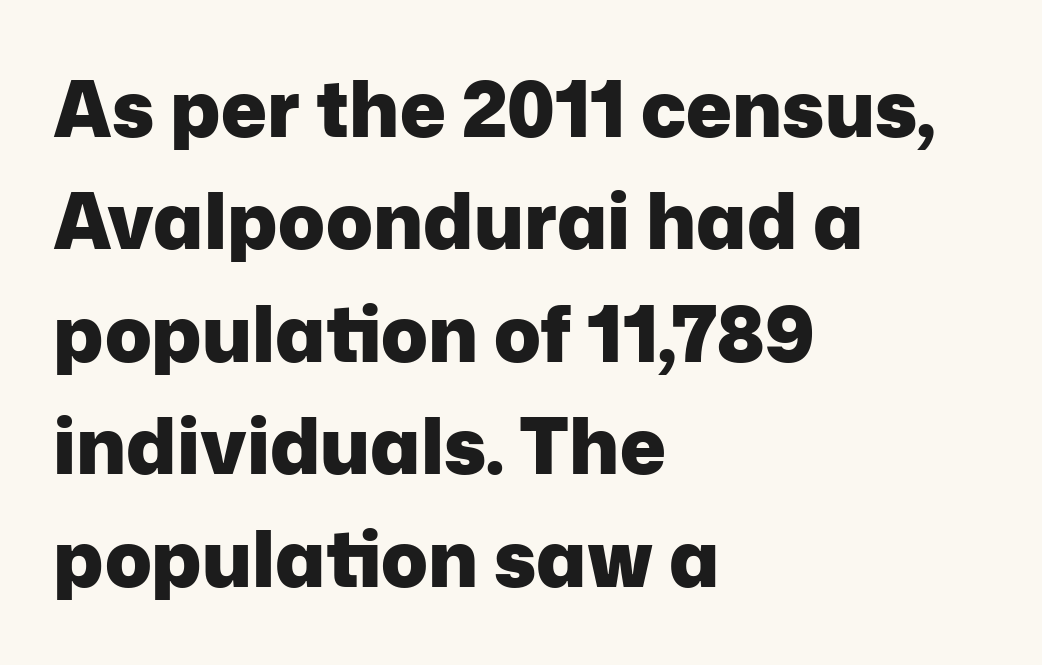
{"serif": "no", "italic": "no", "bold": "yes", "weight": "heavy", "width": "normal", "stroke_contrast": "low", "x_height": "medium", "monospaced": "no", "underline": "no", "align": "left", "line_spacing": "normal", "line_spacing_ratio": 1.46, "letter_spacing": "normal", "letter_spacing_em": 0.0, "glyph_px": 77}
